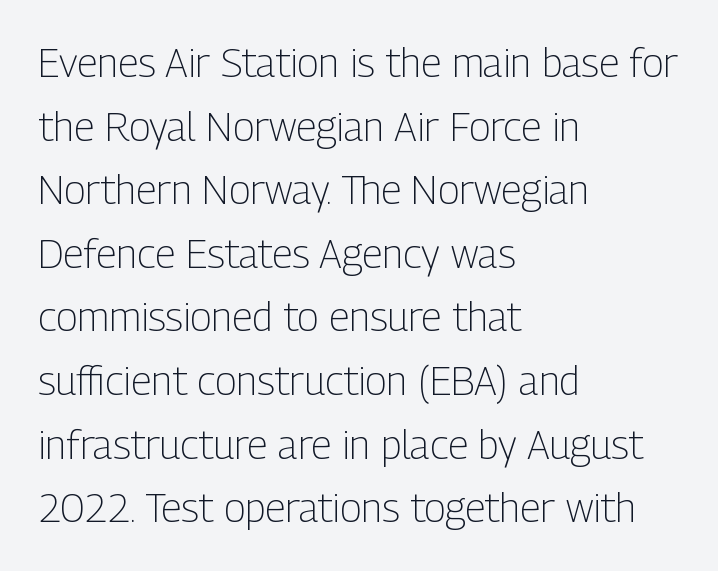
Q: Is the text bold? A: No.
Q: Is the text italic (slanted)? A: No, it is upright.
Q: Is the typeface a serif or a sans-serif typeface? A: Sans-serif.
Q: Is the text underlined? A: No.
Q: How is the paragraph aligned? A: Left-aligned.
Q: Is the spacing between letters normal or unusually wide? A: Normal.
Q: Is the spacing between lines tight, normal or loose? A: Normal.
Q: Width (condensed, normal, or wide)? A: Condensed.
Q: Stroke contrast? A: Low.
Q: x-height? A: Medium.
Q: Monospaced? A: No.
